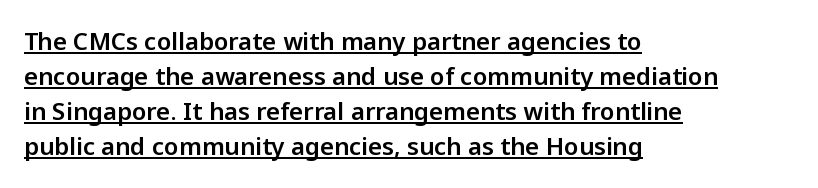
The image shows 24 px text type, upright; set left-aligned, normal line spacing (1.46x), normal letter spacing, underlined.
